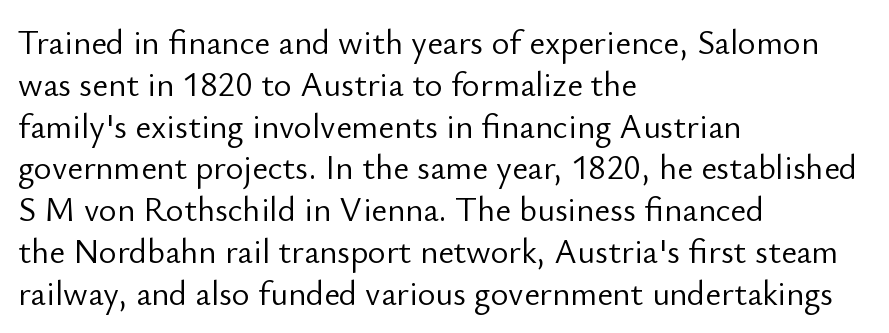
The image shows 34 px light sans-serif type, upright; set left-aligned, line spacing 1.23x, normal letter spacing, not underlined; low stroke contrast and a small x-height.
